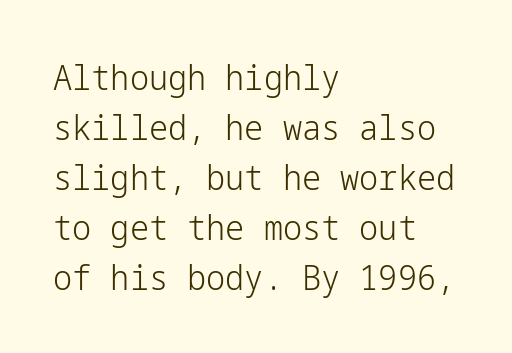
{"serif": "no", "italic": "no", "bold": "no", "weight": "light", "width": "normal", "stroke_contrast": "low", "x_height": "medium", "underline": "no", "align": "left", "line_spacing": "normal", "line_spacing_ratio": 1.47, "letter_spacing": "normal", "letter_spacing_em": 0.0, "glyph_px": 34}
